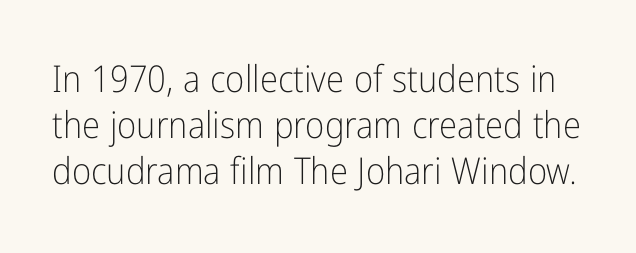
Q: Is the text bold? A: No.
Q: Is the text italic (slanted)? A: No, it is upright.
Q: Is the typeface a serif or a sans-serif typeface? A: Sans-serif.
Q: Is the text underlined? A: No.
Q: Is the spacing between letters normal or unusually wide? A: Normal.
Q: Width (condensed, normal, or wide)? A: Condensed.
Q: Stroke contrast? A: Low.
Q: x-height? A: Medium.
Q: Monospaced? A: No.
